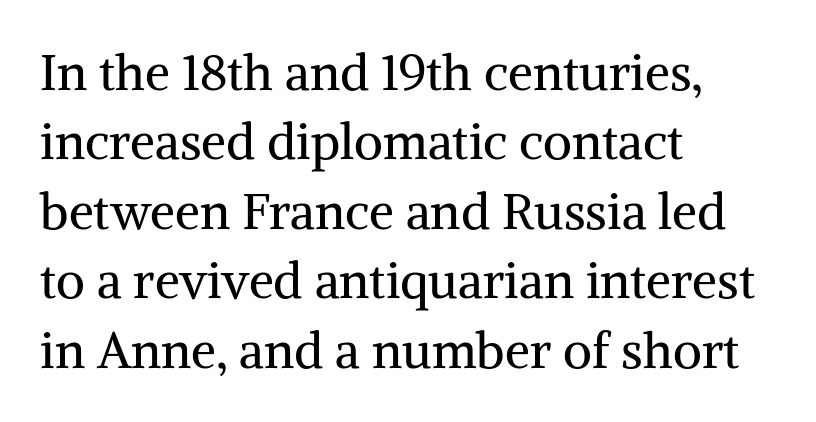
Horizontal bands of white between lines are of average thickness. One-word summary of the alignment: left. Each row of text sits above clean, open space. The axis of the letterforms is exactly vertical.
